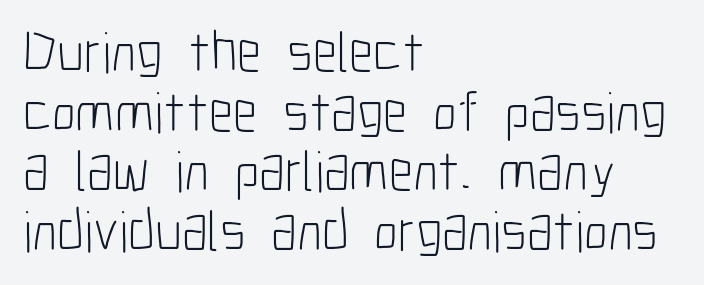
Each letter keeps its own natural width here, so spacing adapts to shape. Horizontal bands of white between lines are thin slivers. The typography opts for an upright posture over an oblique one. Nothing unusual about the tracking: characters are spaced as the font intends. Every row of glyphs begins at an identical x-position on the left. A sans-serif font was chosen for this passage.
